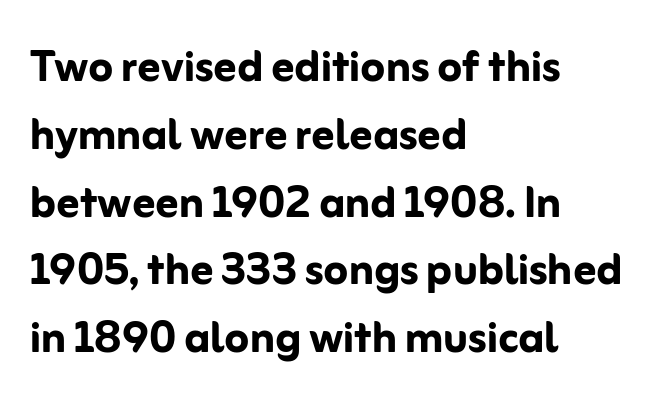
The image shows 56 px semibold sans-serif type, upright; set left-aligned, line spacing 1.21x, normal letter spacing, not underlined; low stroke contrast and a medium x-height.
